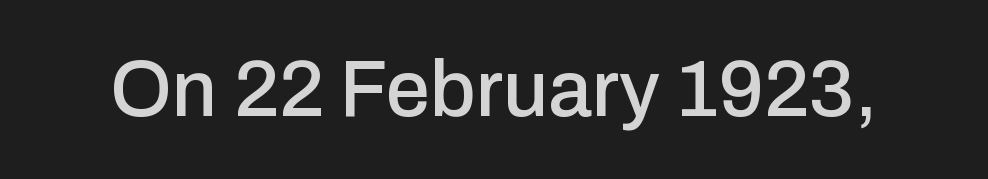
If you drew a line through each stem, it would be perfectly vertical. Each letter keeps its own natural width here, so spacing adapts to shape. The space beneath each line is pristine and unruled. Characters follow at the spacing the type designer built in. Stroke terminals: plain, sans-serif.
